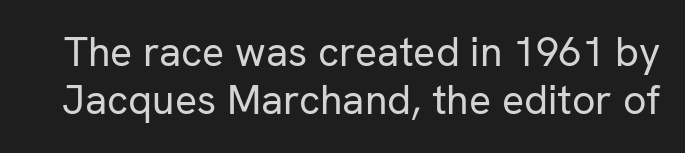
The image shows 41 px regular-weight sans-serif type, upright; set line spacing 1.18x, normal letter spacing, not underlined; low stroke contrast and a medium x-height.
